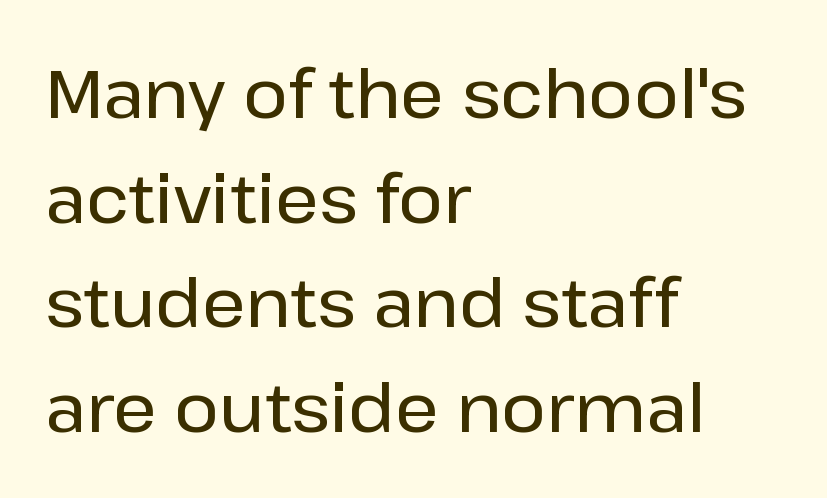
The line texture is even and compact thanks to regular tracking. Check under the words: just untouched page. Examine the stroke ends and you'll find no serifs. The block of text has a typical density, with ordinary space between rows. Spacing verdict: proportional, widths tailored to each character. It's the straight-up-and-down kind of type.
